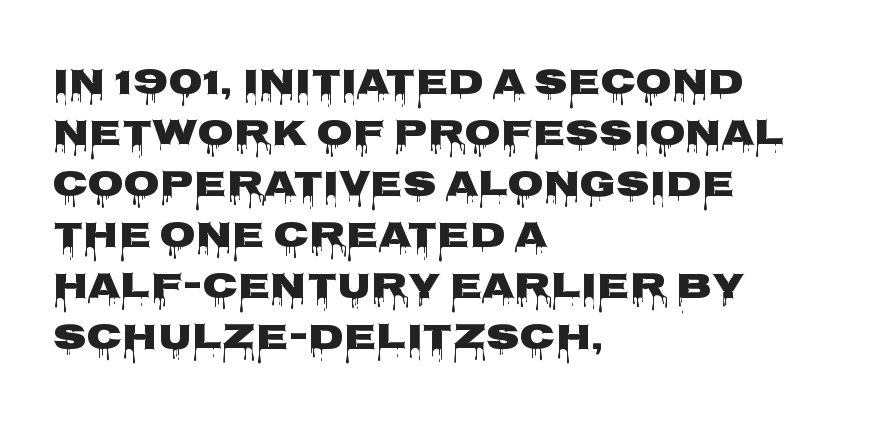
Reading down the block, your eye returns to a fixed left position each line. Descenders are the only things crossing below the line. When letters stand straight like this, we call the style roman or upright. Regular leading.
